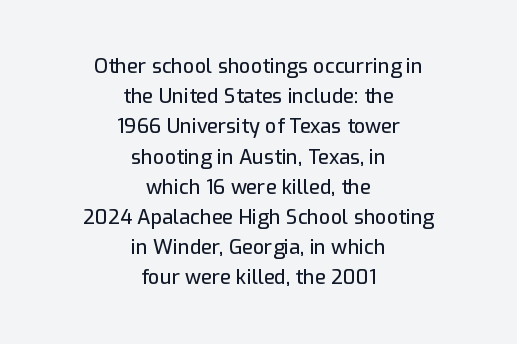
The image shows 20 px text type, upright; set centered, normal line spacing (1.51x), normal letter spacing, not underlined.
